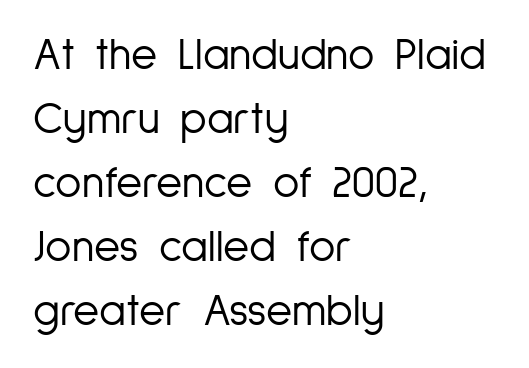
Q: Is the text bold? A: No.
Q: Is the text italic (slanted)? A: No, it is upright.
Q: Is the typeface a serif or a sans-serif typeface? A: Sans-serif.
Q: Is the text underlined? A: No.
Q: How is the paragraph aligned? A: Left-aligned.
Q: Is the spacing between letters normal or unusually wide? A: Normal.
Q: Is the spacing between lines tight, normal or loose? A: Normal.
Q: Width (condensed, normal, or wide)? A: Condensed.
Q: Stroke contrast? A: Low.
Q: x-height? A: Medium.
Q: Monospaced? A: No.
